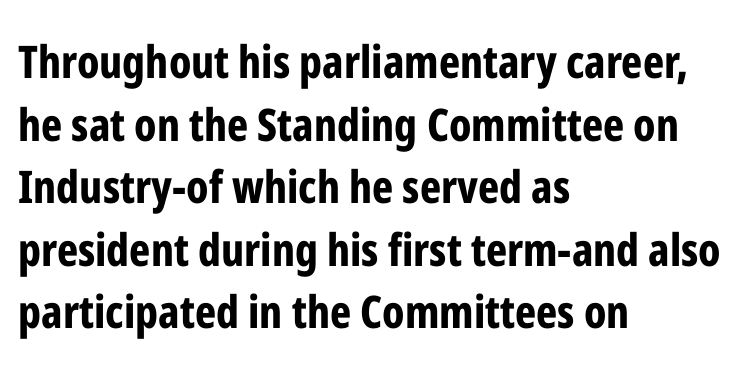
{"serif": "no", "italic": "no", "bold": "yes", "weight": "bold", "width": "condensed", "stroke_contrast": "low", "x_height": "medium", "monospaced": "no", "underline": "no", "align": "left", "line_spacing": "normal", "line_spacing_ratio": 1.39, "letter_spacing": "normal", "letter_spacing_em": 0.0, "glyph_px": 45}
